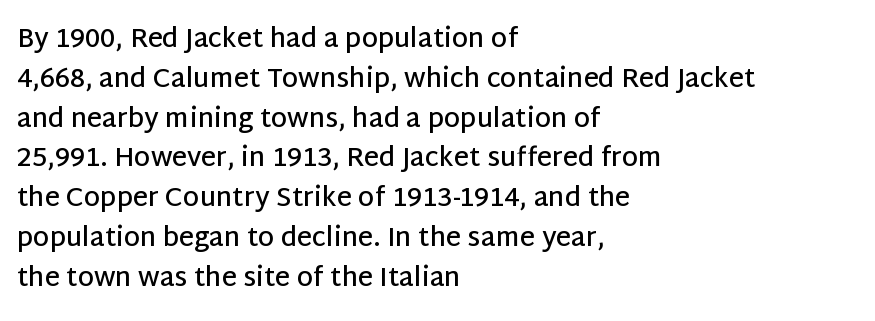
{"italic": "no", "bold": "semi", "underline": "no", "align": "left", "line_spacing": "normal", "line_spacing_ratio": 1.53, "letter_spacing": "normal", "letter_spacing_em": 0.0, "glyph_px": 26}
